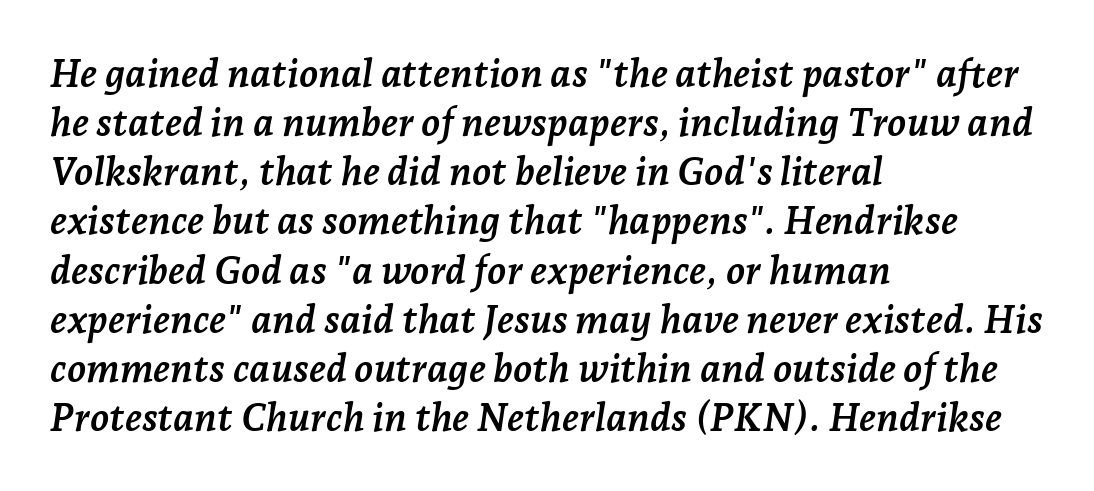
The image shows 39 px semibold serif type, italic (leaning right); set left-aligned, normal line spacing (1.26x), normal letter spacing, not underlined; low stroke contrast and a medium x-height.
